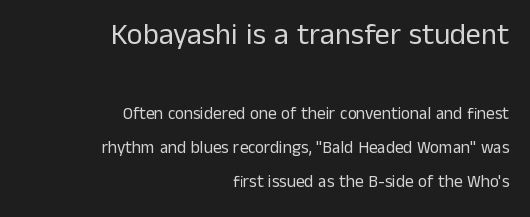
Q: Is the text bold? A: No.
Q: Is the text italic (slanted)? A: No, it is upright.
Q: Is the typeface a serif or a sans-serif typeface? A: Sans-serif.
Q: Is the text underlined? A: No.
Q: How is the paragraph aligned? A: Right-aligned.
Q: Is the spacing between letters normal or unusually wide? A: Normal.
Q: Is the spacing between lines tight, normal or loose? A: Loose.
Q: Which block of text is set in a larger size, the first (top) or the second (bottom)? A: The first (top) one.
Q: Width (condensed, normal, or wide)? A: Normal.
Q: Stroke contrast? A: Low.
Q: x-height? A: Medium.
Q: Monospaced? A: No.
